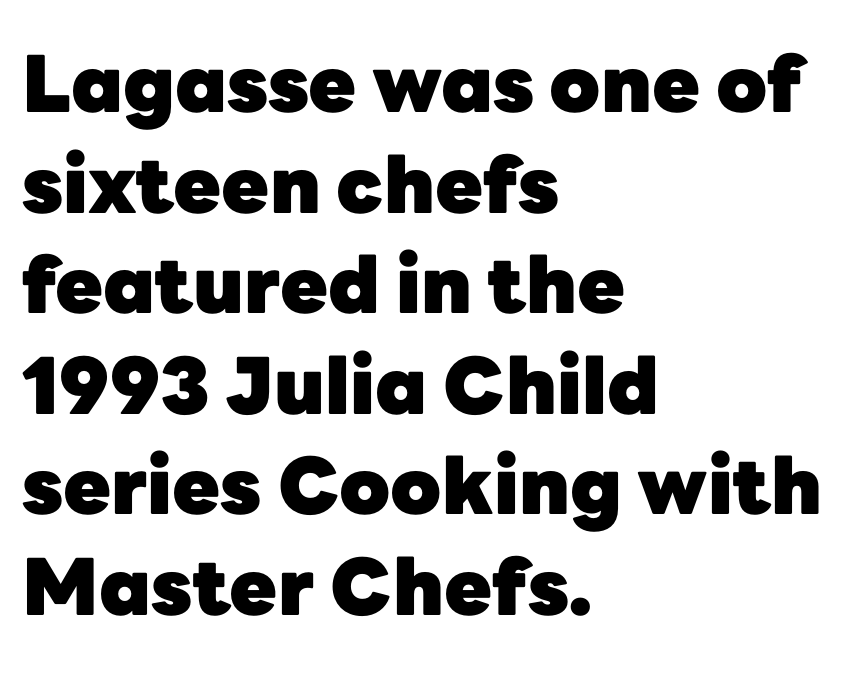
{"serif": "no", "italic": "no", "bold": "yes", "weight": "heavy", "width": "normal", "stroke_contrast": "low", "x_height": "medium", "monospaced": "no", "underline": "no", "align": "left", "line_spacing": "normal", "line_spacing_ratio": 1.29, "letter_spacing": "normal", "letter_spacing_em": 0.0, "glyph_px": 78}
